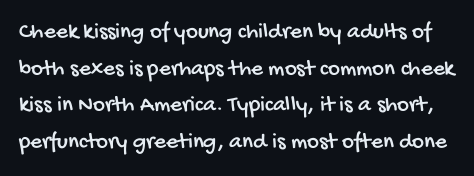
Check the space under the baseline: it is left empty. Leading: standard. The letters sit at their default tracking, neither squeezed nor spread.
